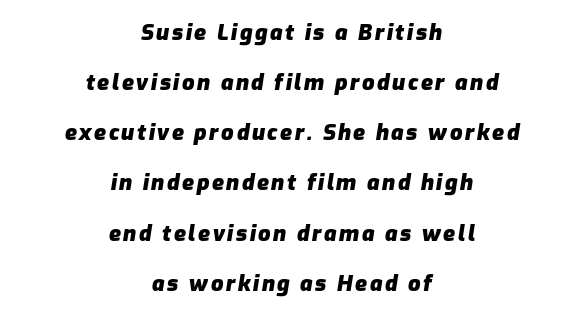
Where is the straight margin? There isn't one; the lines are centered. Honestly, the rows look like they've been pulled way apart. There's an unmistakable incline to the writing here. Its strokes are broad and dark, the hallmark of bold type. The string is rendered with underlining switched off.
